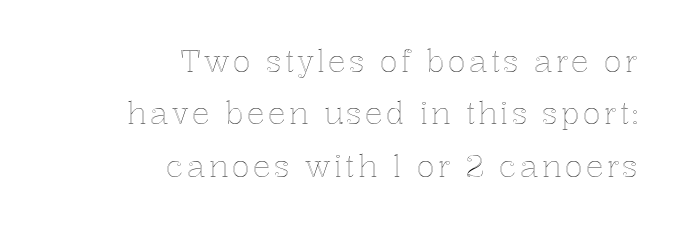
Q: Is the text italic (slanted)? A: No, it is upright.
Q: Is the text underlined? A: No.
Q: How is the paragraph aligned? A: Right-aligned.
Q: Width (condensed, normal, or wide)? A: Normal.
Q: x-height? A: Medium.
Q: Monospaced? A: No.
